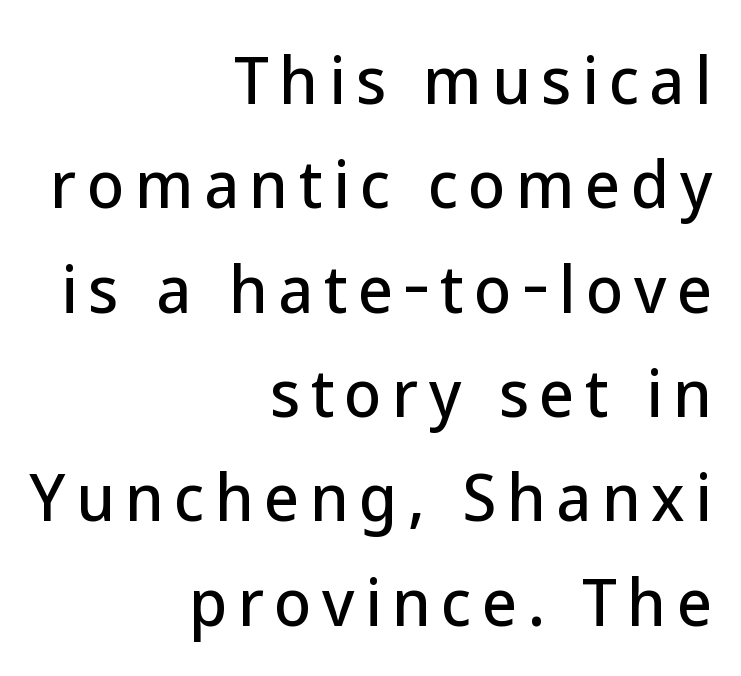
{"serif": "no", "italic": "no", "width": "normal", "stroke_contrast": "low", "x_height": "medium", "monospaced": "no", "underline": "no", "align": "right", "line_spacing_ratio": 1.71, "glyph_px": 61}
